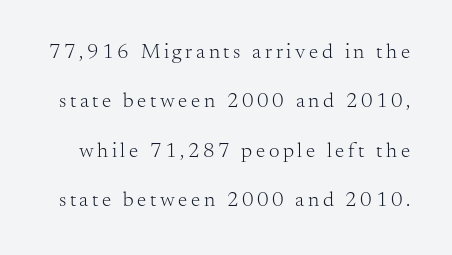
Q: Is the text bold? A: No.
Q: Is the text italic (slanted)? A: No, it is upright.
Q: Is the text underlined? A: No.
Q: Is the spacing between lines tight, normal or loose? A: Loose.
